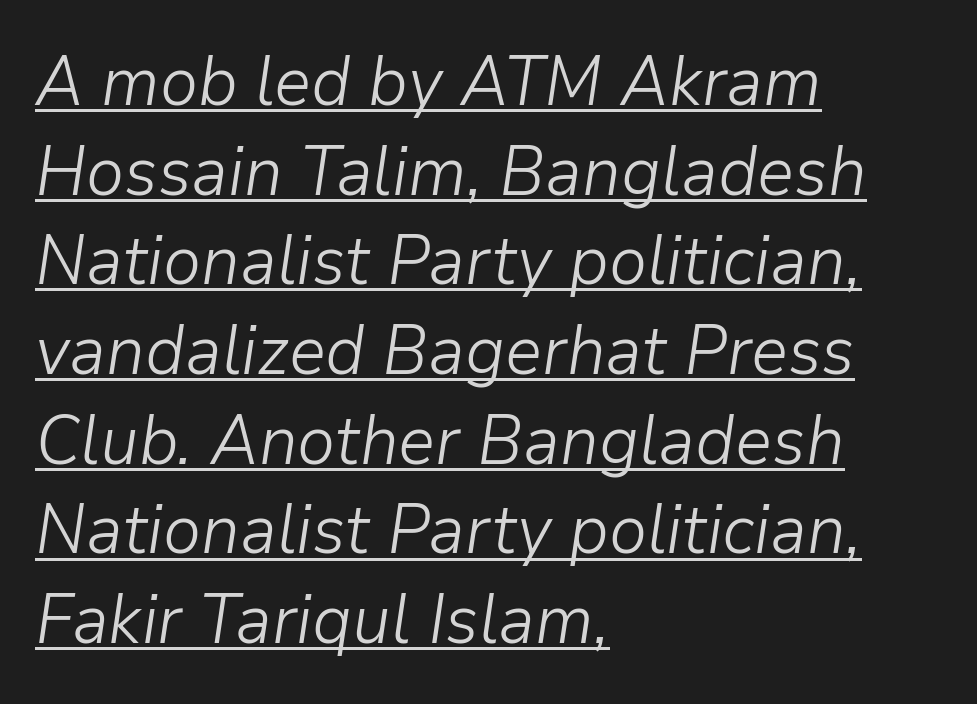
A baseline rule has been typeset under these characters. Nothing unusual about the tracking: characters are spaced as the font intends. The letters look calm and open, with moderate or lighter stems. Here the designer chose a conventional face with non-uniform glyph widths.
